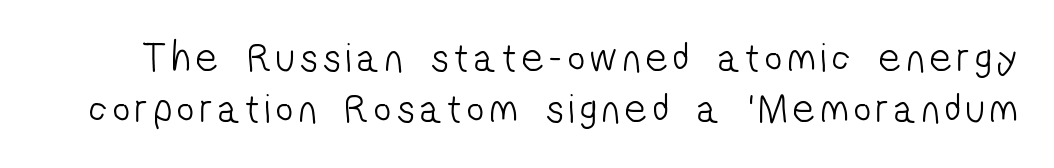
Note the varied advance widths — an 'i' is clearly narrower than an 'm'. Stroke mass is kept to a normal reading level or below. The passage shown is not underscored anywhere. Nope, no serifs anywhere on these letters.
